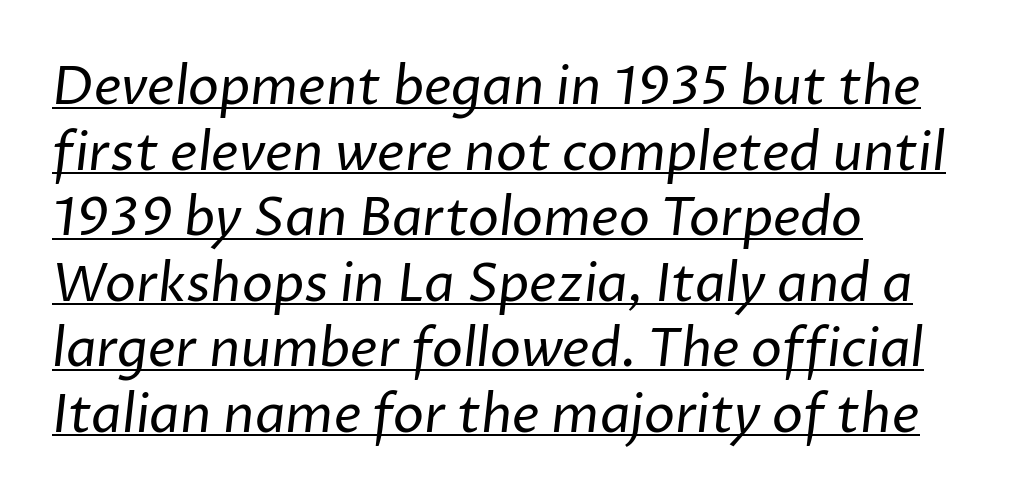
{"serif": "no", "bold": "no", "weight": "regular", "width": "normal", "stroke_contrast": "low", "x_height": "medium", "monospaced": "no", "underline": "yes", "align": "left", "line_spacing": "normal", "line_spacing_ratio": 1.26, "letter_spacing": "normal", "letter_spacing_em": 0.0, "glyph_px": 52}
